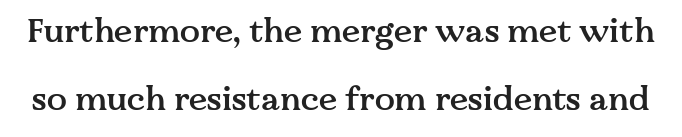
{"serif": "yes", "italic": "no", "bold": "semi", "weight": "semibold", "width": "normal", "stroke_contrast": "medium", "x_height": "medium", "monospaced": "no", "underline": "no", "line_spacing": "loose", "line_spacing_ratio": 2.07, "letter_spacing": "normal", "letter_spacing_em": 0.0, "glyph_px": 33}
